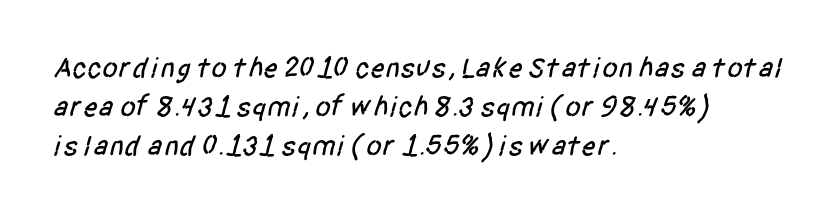
{"serif": "no", "width": "condensed", "stroke_contrast": "low", "x_height": "large", "monospaced": "no", "underline": "no", "align": "left", "line_spacing": "normal", "line_spacing_ratio": 1.34, "letter_spacing": "normal", "letter_spacing_em": 0.0, "glyph_px": 29}
